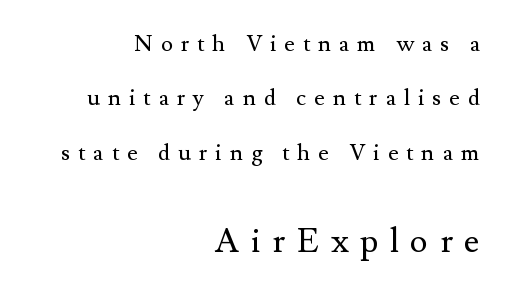
{"serif": "yes", "italic": "no", "bold": "no", "weight": "regular", "width": "normal", "stroke_contrast": "medium", "x_height": "small", "monospaced": "no", "underline": "no", "align": "right", "line_spacing": "loose", "line_spacing_ratio": 2.36, "letter_spacing": "wide", "letter_spacing_em": 0.34, "larger_block": "second", "size_ratio": 1.48, "glyph_px": 34}
